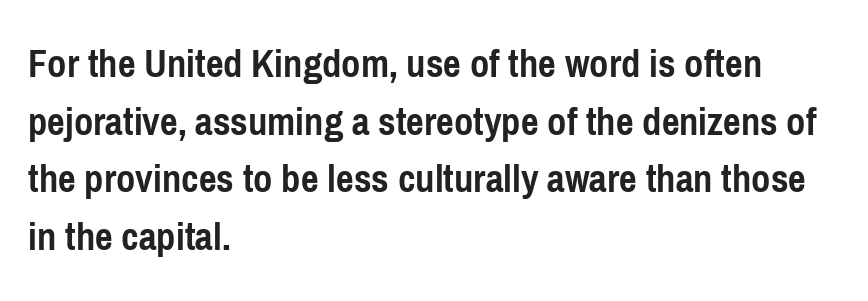
{"serif": "no", "italic": "no", "bold": "yes", "weight": "semibold", "width": "condensed", "stroke_contrast": "low", "x_height": "medium", "monospaced": "no", "underline": "no", "align": "left", "line_spacing": "normal", "line_spacing_ratio": 1.37, "letter_spacing": "normal", "letter_spacing_em": 0.0, "glyph_px": 42}
